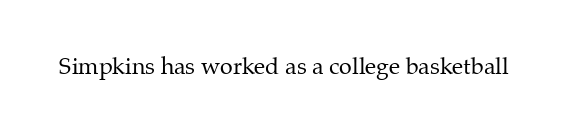
{"italic": "no", "bold": "no", "underline": "no", "letter_spacing": "normal", "letter_spacing_em": 0.0, "glyph_px": 23}
